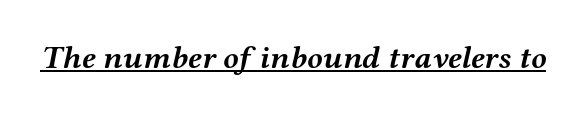
{"serif": "yes", "italic": "yes", "lean": "right", "slant_degrees": 12, "bold": "yes", "weight": "semibold", "width": "wide", "stroke_contrast": "medium", "x_height": "medium", "monospaced": "no", "underline": "yes", "letter_spacing": "normal", "letter_spacing_em": 0.0, "glyph_px": 32}
